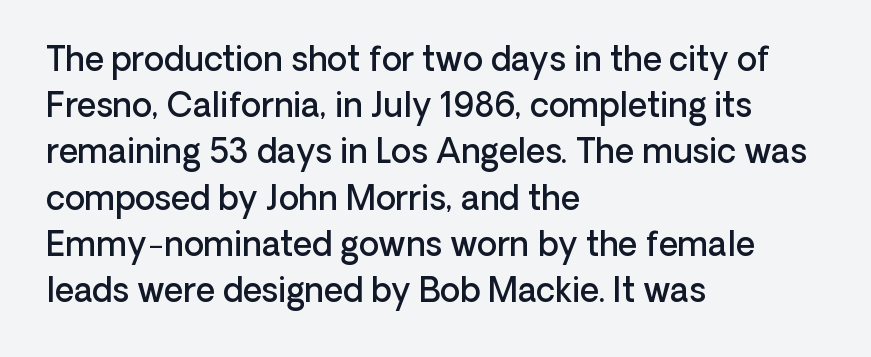
Q: Is the text bold? A: Semi-bold.
Q: Is the text italic (slanted)? A: No, it is upright.
Q: Is the typeface a serif or a sans-serif typeface? A: Sans-serif.
Q: Is the text underlined? A: No.
Q: How is the paragraph aligned? A: Left-aligned.
Q: Is the spacing between letters normal or unusually wide? A: Normal.
Q: Is the spacing between lines tight, normal or loose? A: Normal.
Q: Width (condensed, normal, or wide)? A: Normal.
Q: Stroke contrast? A: Low.
Q: x-height? A: Medium.
Q: Monospaced? A: No.
